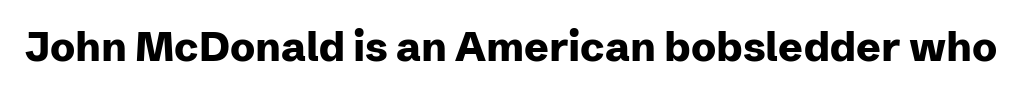
{"serif": "no", "italic": "no", "bold": "yes", "weight": "heavy", "width": "normal", "stroke_contrast": "low", "x_height": "medium", "monospaced": "no", "underline": "no", "letter_spacing": "normal", "letter_spacing_em": 0.0, "glyph_px": 41}
